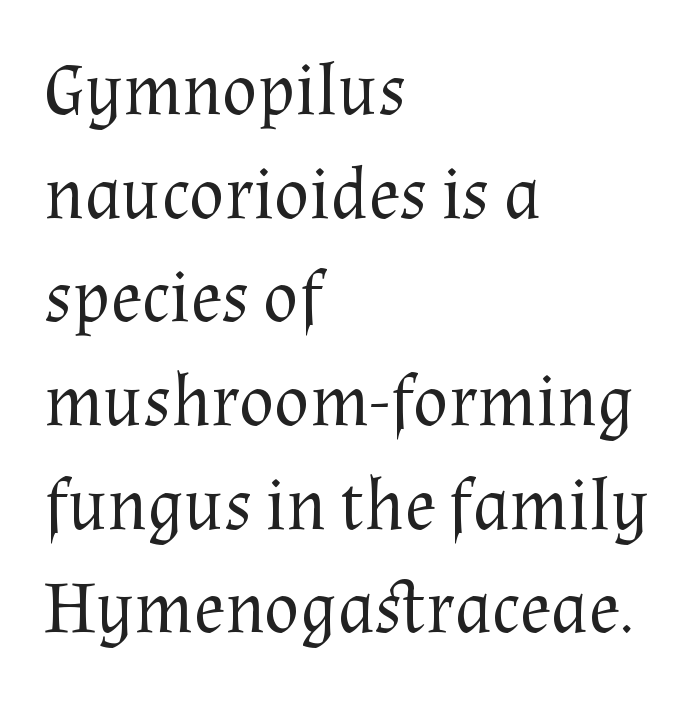
Check the space under the baseline: it is left empty. Short and long lines alike share a common starting point at left. Is this a heavy cut? Hardly; it is regular or lighter. In terms of leading, this rendering sits right in the middle.
